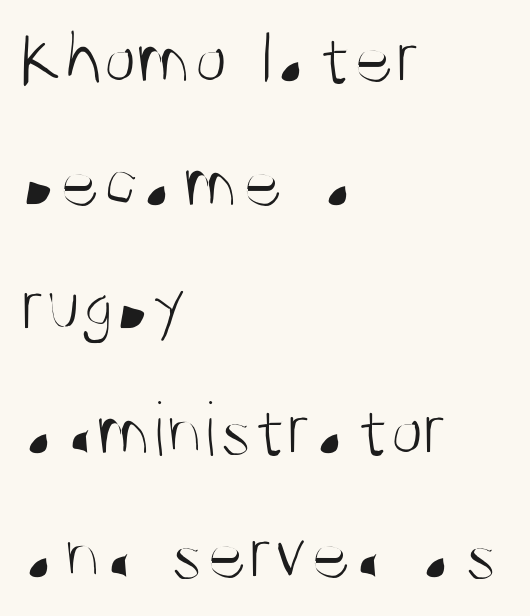
Each letter keeps its own natural width here, so spacing adapts to shape. A sans-serif font was chosen for this passage. Compared with typical paragraphs, the rows here are spaced about the same. Letter spacing: default. The string is rendered with underlining switched off.
